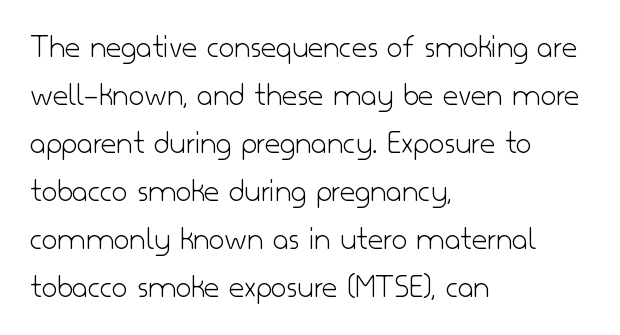
Q: Is the text bold? A: No.
Q: Is the text italic (slanted)? A: No, it is upright.
Q: Is the typeface a serif or a sans-serif typeface? A: Sans-serif.
Q: Is the text underlined? A: No.
Q: How is the paragraph aligned? A: Left-aligned.
Q: Is the spacing between letters normal or unusually wide? A: Normal.
Q: Is the spacing between lines tight, normal or loose? A: Normal.
Q: Width (condensed, normal, or wide)? A: Normal.
Q: Stroke contrast? A: Low.
Q: x-height? A: Small.
Q: Monospaced? A: No.
